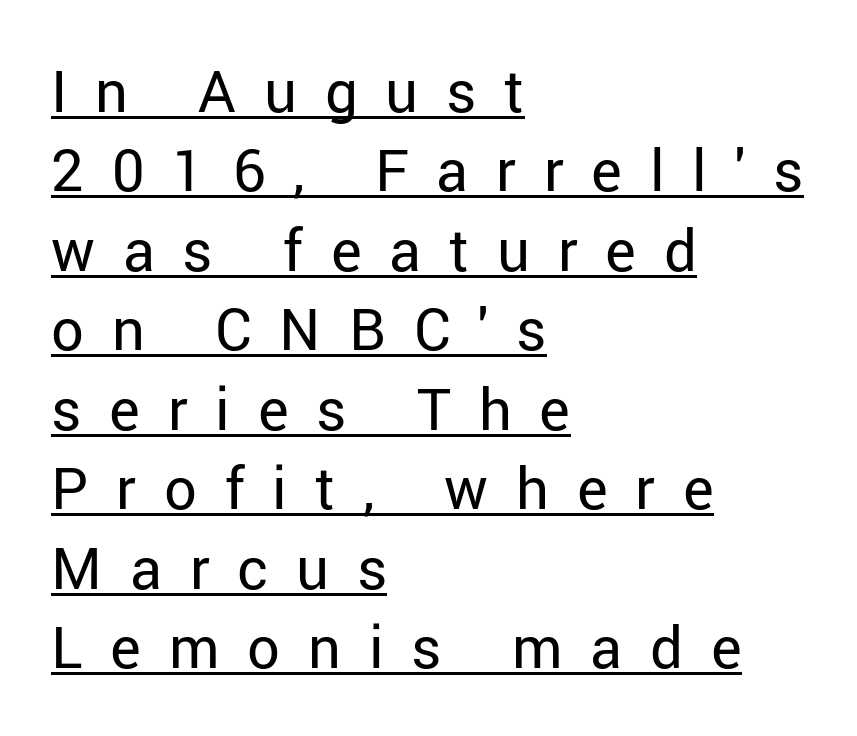
Q: Is the text bold? A: No.
Q: Is the text italic (slanted)? A: No, it is upright.
Q: Is the typeface a serif or a sans-serif typeface? A: Sans-serif.
Q: Is the text underlined? A: Yes.
Q: How is the paragraph aligned? A: Left-aligned.
Q: Is the spacing between letters normal or unusually wide? A: Unusually wide.
Q: Is the spacing between lines tight, normal or loose? A: Normal.
Q: Width (condensed, normal, or wide)? A: Normal.
Q: Stroke contrast? A: Low.
Q: x-height? A: Medium.
Q: Monospaced? A: No.
